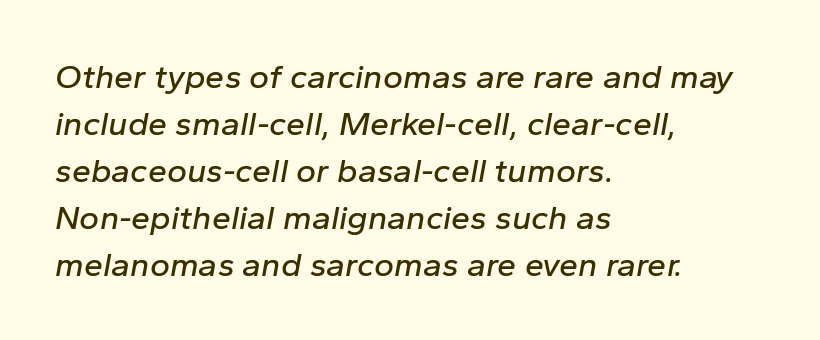
Q: Is the text italic (slanted)? A: Yes, it leans right by about 10 degrees.
Q: Is the text underlined? A: No.
Q: How is the paragraph aligned? A: Left-aligned.
Q: Is the spacing between letters normal or unusually wide? A: Normal.
Q: Is the spacing between lines tight, normal or loose? A: Normal.
Q: Width (condensed, normal, or wide)? A: Normal.
Q: Stroke contrast? A: Low.
Q: x-height? A: Medium.
Q: Monospaced? A: No.
